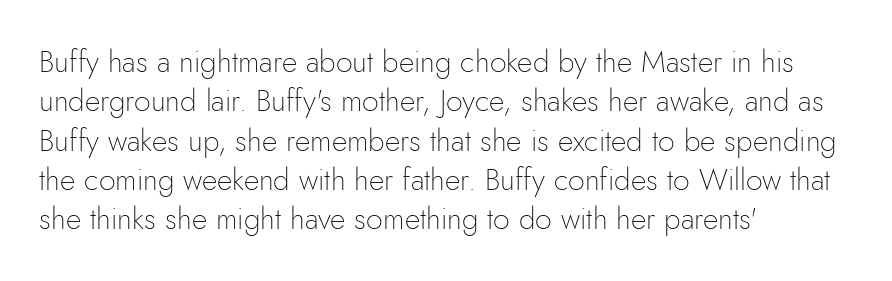
{"serif": "no", "italic": "no", "bold": "no", "weight": "thin", "width": "normal", "stroke_contrast": "low", "x_height": "small", "monospaced": "no", "underline": "no", "align": "left", "line_spacing": "normal", "line_spacing_ratio": 1.31, "letter_spacing": "normal", "letter_spacing_em": 0.0, "glyph_px": 30}
